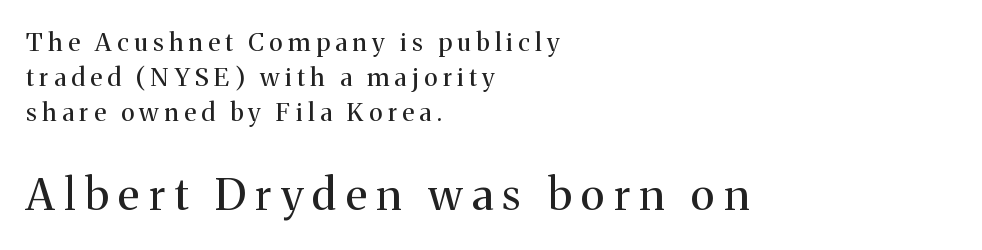
Q: Is the text bold? A: No.
Q: Is the text italic (slanted)? A: No, it is upright.
Q: Is the typeface a serif or a sans-serif typeface? A: Serif.
Q: Is the text underlined? A: No.
Q: How is the paragraph aligned? A: Left-aligned.
Q: Is the spacing between letters normal or unusually wide? A: Unusually wide.
Q: Is the spacing between lines tight, normal or loose? A: Normal.
Q: Which block of text is set in a larger size, the first (top) or the second (bottom)? A: The second (bottom) one.
Q: Width (condensed, normal, or wide)? A: Normal.
Q: Stroke contrast? A: Medium.
Q: x-height? A: Medium.
Q: Monospaced? A: No.
